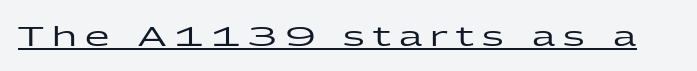
Spacing verdict: proportional, widths tailored to each character. Does the type have serifs? No, each stem ends abruptly. Does a line run under the words? Yes, clearly. Tall strokes in this sample are plumb rather than angled. Someone cranked the tracking dial way up on this one.
